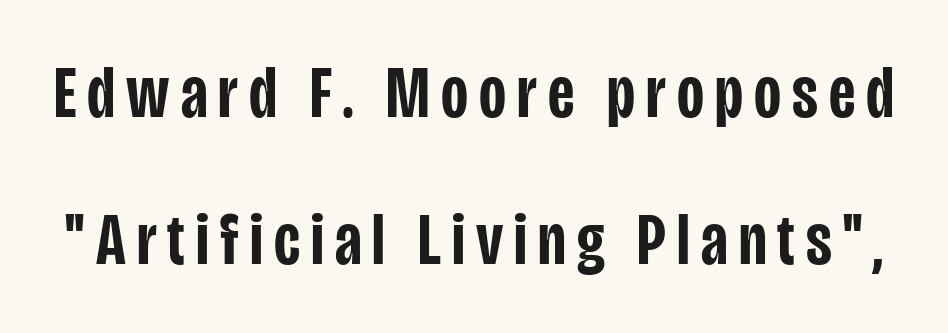
The image shows 74 px semibold, condensed sans-serif type, upright; set loose line spacing (1.99x), not underlined; low stroke contrast and a large x-height.
